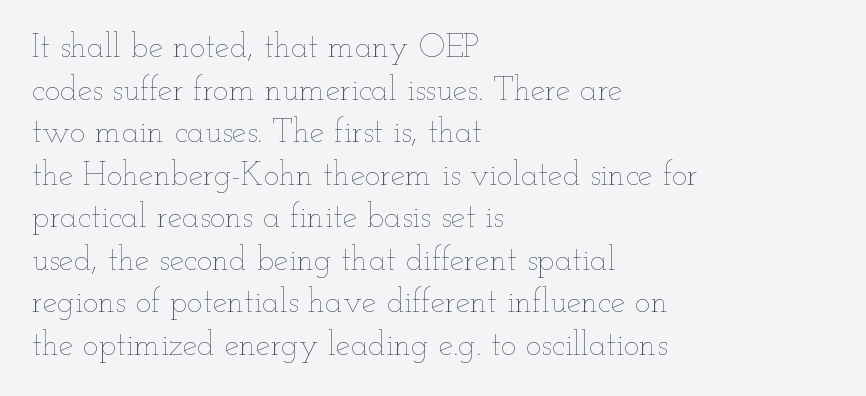
Does the copy run flush right? No — it runs flush left. The weight tops out at a normal text grade. This sample has the flowing, uneven cadence of proportional lettering. Compared with typical body copy, the letter spacing here is the same. The block of text has a typical density, with ordinary space between rows.
